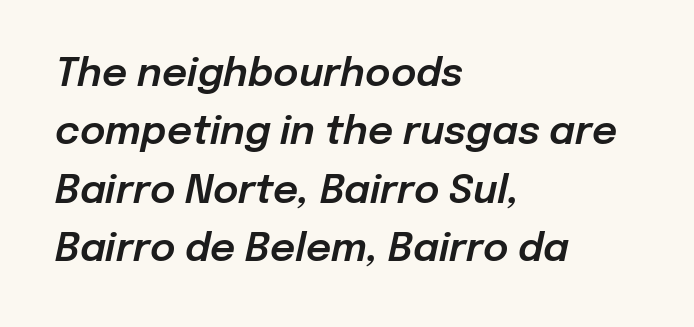
{"italic": "yes", "lean": "right", "slant_degrees": 12, "width": "normal", "stroke_contrast": "low", "x_height": "medium", "monospaced": "no", "underline": "no", "align": "left", "line_spacing": "normal", "line_spacing_ratio": 1.5, "letter_spacing": "normal", "letter_spacing_em": 0.0, "glyph_px": 39}
